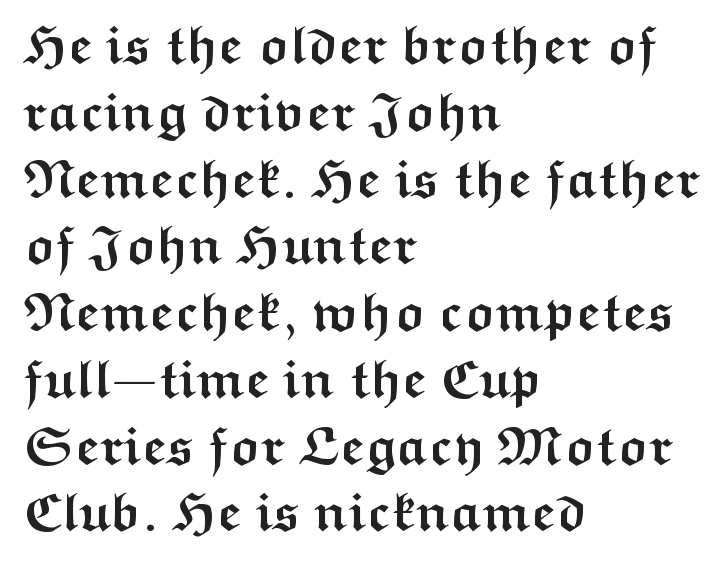
Q: Is the text bold? A: Yes.
Q: Is the text italic (slanted)? A: No, it is upright.
Q: Is the typeface a serif or a sans-serif typeface? A: Sans-serif.
Q: Is the text underlined? A: No.
Q: How is the paragraph aligned? A: Left-aligned.
Q: Is the spacing between letters normal or unusually wide? A: Normal.
Q: Is the spacing between lines tight, normal or loose? A: Normal.
Q: Width (condensed, normal, or wide)? A: Wide.
Q: Stroke contrast? A: Medium.
Q: x-height? A: Medium.
Q: Monospaced? A: No.
